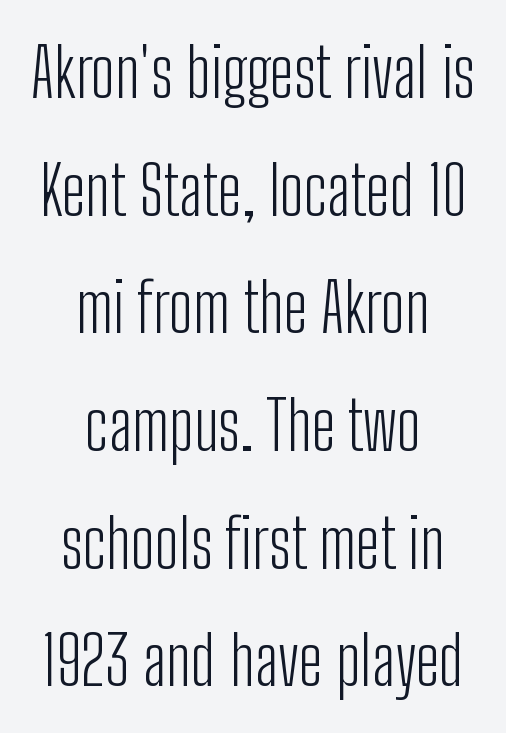
The image shows 68 px light, condensed sans-serif type, upright; set centered, line spacing 1.73x, normal letter spacing, not underlined; low stroke contrast and a medium x-height.
